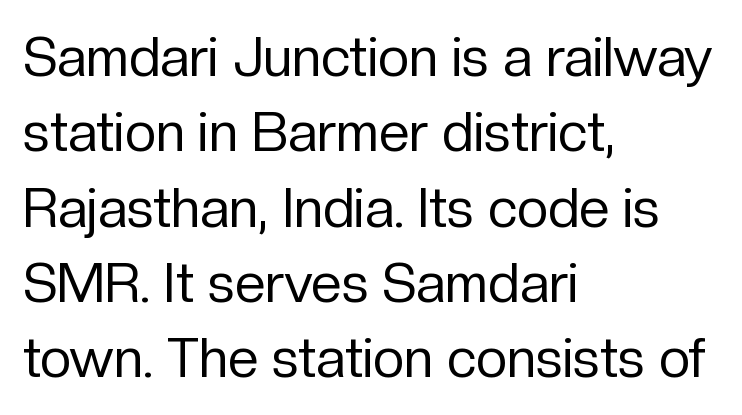
The image shows 55 px regular-weight sans-serif type, upright; set left-aligned, normal line spacing (1.37x), normal letter spacing, not underlined; low stroke contrast and a medium x-height.
